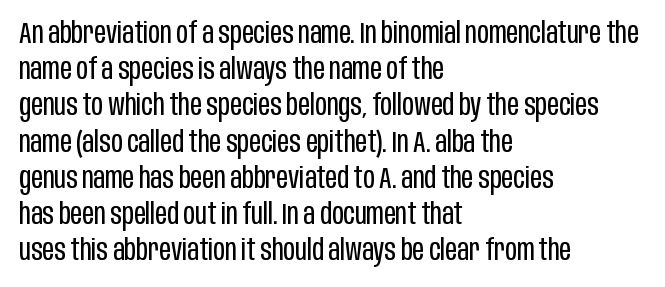
{"serif": "no", "italic": "no", "bold": "no", "weight": "regular", "width": "condensed", "stroke_contrast": "low", "x_height": "large", "monospaced": "no", "underline": "no", "align": "left", "line_spacing": "normal", "line_spacing_ratio": 1.25, "letter_spacing": "normal", "letter_spacing_em": 0.0, "glyph_px": 29}
